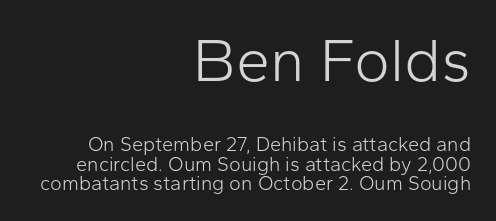
{"serif": "no", "italic": "no", "bold": "no", "weight": "light", "width": "normal", "stroke_contrast": "low", "x_height": "medium", "monospaced": "no", "underline": "no", "align": "right", "line_spacing": "tight", "line_spacing_ratio": 0.96, "letter_spacing": "normal", "letter_spacing_em": 0.0, "larger_block": "first", "size_ratio": 3.05, "glyph_px": 61}
